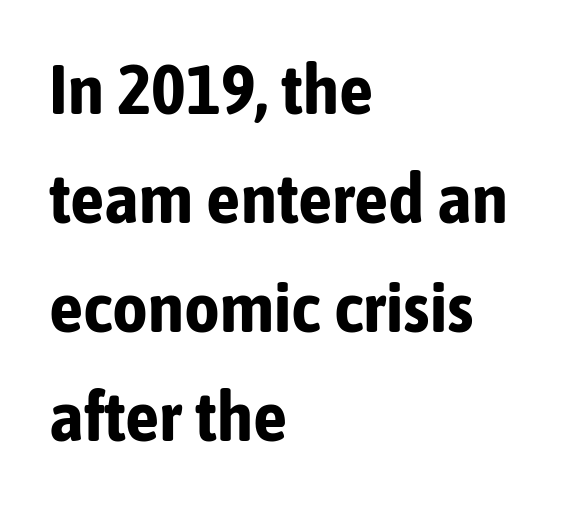
Q: Is the text bold? A: Yes.
Q: Is the text italic (slanted)? A: No, it is upright.
Q: Is the typeface a serif or a sans-serif typeface? A: Sans-serif.
Q: Is the text underlined? A: No.
Q: How is the paragraph aligned? A: Left-aligned.
Q: Is the spacing between letters normal or unusually wide? A: Normal.
Q: Is the spacing between lines tight, normal or loose? A: Normal.
Q: Width (condensed, normal, or wide)? A: Condensed.
Q: Stroke contrast? A: Low.
Q: x-height? A: Medium.
Q: Monospaced? A: No.
